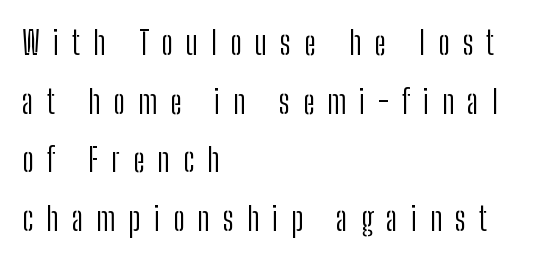
The image shows 33 px light, condensed sans-serif type, upright; set left-aligned, line spacing 1.78x, unusually wide letter spacing (+0.4 em), not underlined; low stroke contrast and a medium x-height.
